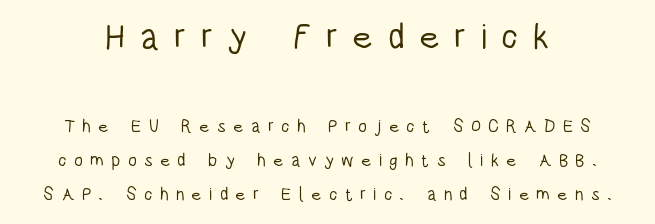
Each new line begins a long way beneath the previous one. Think standard paragraph weight, or any step lighter than that. Grotesque or geometric, the face here clearly has no serifs. Two sizes are in play, and the larger belongs to the first block. Between one letter and the next there's a generous, obvious gap. Unlike italic type, these characters show no tilt at all.
